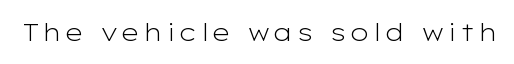
{"italic": "no", "bold": "no", "underline": "no", "glyph_px": 25}
